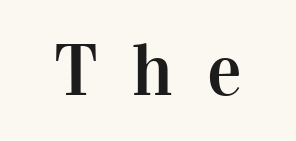
Q: Is the text italic (slanted)? A: No, it is upright.
Q: Is the typeface a serif or a sans-serif typeface? A: Serif.
Q: Is the text underlined? A: No.
Q: Is the spacing between letters normal or unusually wide? A: Unusually wide.
Q: Width (condensed, normal, or wide)? A: Normal.
Q: Stroke contrast? A: High.
Q: x-height? A: Medium.
Q: Monospaced? A: No.
